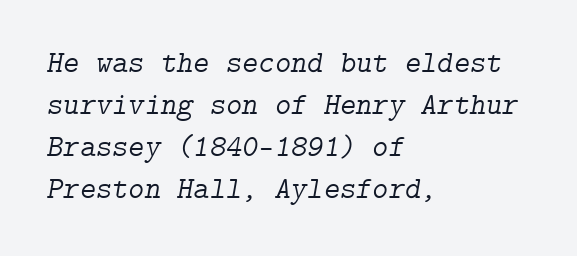
Note: serifs present on the glyphs. One-word summary of the alignment: left. The passage shown is not underscored anywhere. Baseline-to-baseline distance is the conventional proportion of letter height. Nothing unusual about the tracking: characters are spaced as the font intends. Bold? No — there's no thickening of the strokes.
